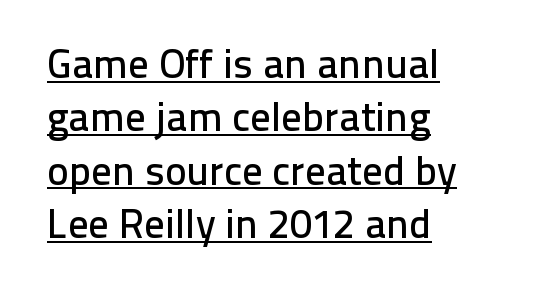
Q: Is the text italic (slanted)? A: No, it is upright.
Q: Is the typeface a serif or a sans-serif typeface? A: Sans-serif.
Q: Is the text underlined? A: Yes.
Q: How is the paragraph aligned? A: Left-aligned.
Q: Is the spacing between letters normal or unusually wide? A: Normal.
Q: Is the spacing between lines tight, normal or loose? A: Normal.
Q: Width (condensed, normal, or wide)? A: Normal.
Q: Stroke contrast? A: Low.
Q: x-height? A: Medium.
Q: Monospaced? A: No.
